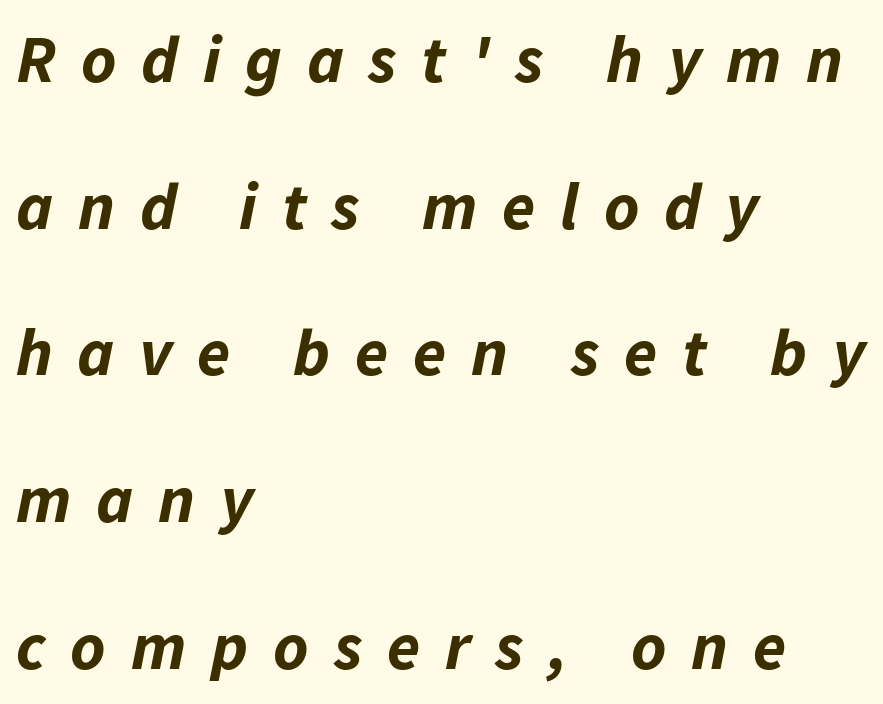
Someone cranked the tracking dial way up on this one. Which margin do the lines hug? The left one — the right edge is uneven. Typesetter's note: full bold, strokes at maximum text heaviness. The lines are spread far apart with generous leading.
